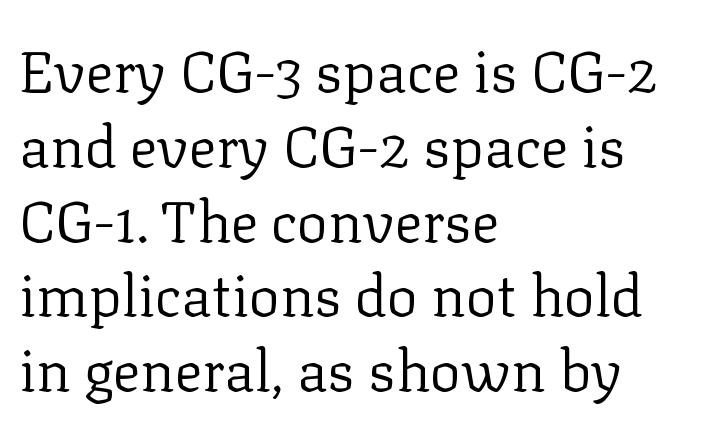
{"serif": "yes", "italic": "no", "bold": "no", "weight": "regular", "width": "normal", "stroke_contrast": "low", "x_height": "medium", "monospaced": "no", "underline": "no", "align": "left", "line_spacing": "normal", "line_spacing_ratio": 1.29, "letter_spacing": "normal", "letter_spacing_em": 0.0, "glyph_px": 58}
